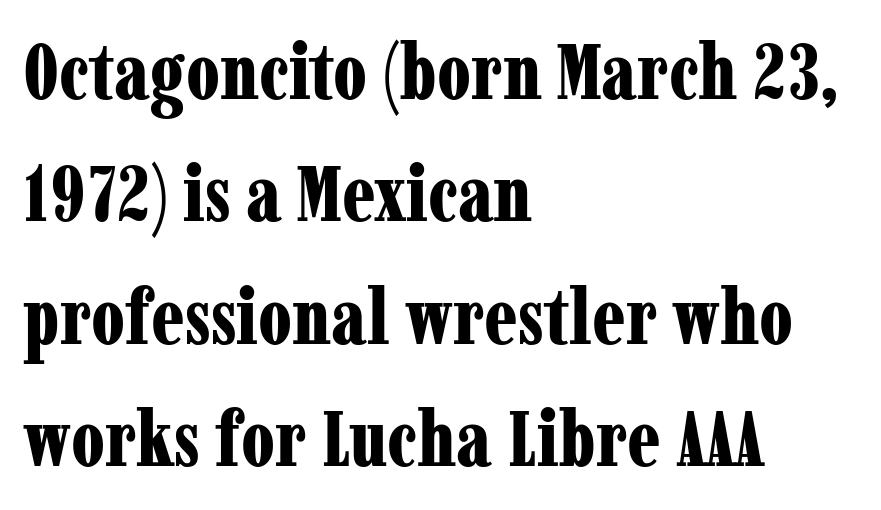
Unlike a clean sans, this face finishes its strokes with serifs. Summary of weight: heavy, a full bold. Students, note that the glyphs here touch the page at normal intervals. The letters advance in unequal steps, a hallmark of proportional type. One glance says typical: line gaps are just what's usual. The rag falls on the right side of this text block.
